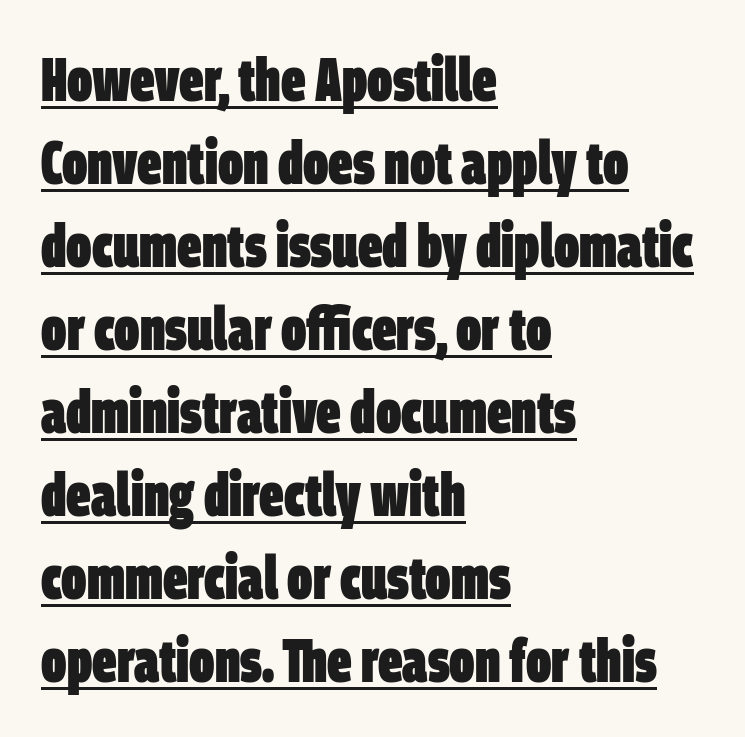
The image shows 61 px heavy, condensed sans-serif type; set left-aligned, normal line spacing (1.36x), normal letter spacing, underlined; low stroke contrast and a large x-height.
